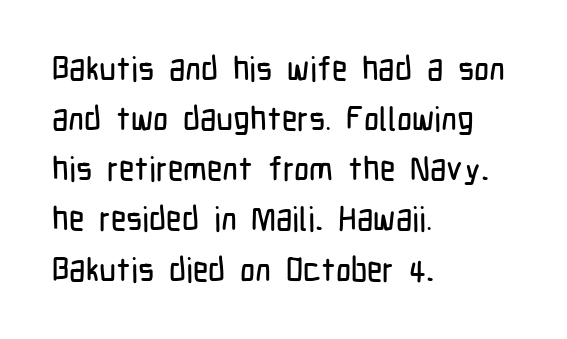
{"serif": "no", "italic": "no", "width": "condensed", "stroke_contrast": "low", "x_height": "medium", "monospaced": "no", "underline": "no", "align": "left", "line_spacing": "normal", "line_spacing_ratio": 1.52, "letter_spacing": "normal", "letter_spacing_em": 0.0, "glyph_px": 33}
